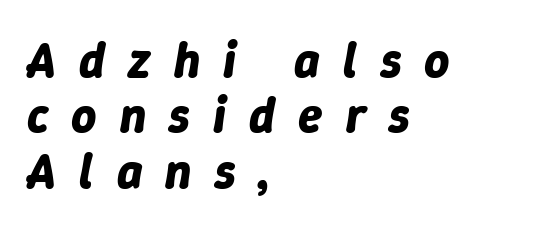
Q: Is the text bold? A: Yes.
Q: Is the text italic (slanted)? A: Yes, it leans right by about 9 degrees.
Q: Is the text underlined? A: No.
Q: How is the paragraph aligned? A: Left-aligned.
Q: Is the spacing between letters normal or unusually wide? A: Unusually wide.
Q: Is the spacing between lines tight, normal or loose? A: Tight.
Q: Width (condensed, normal, or wide)? A: Normal.
Q: Stroke contrast? A: Low.
Q: x-height? A: Medium.
Q: Monospaced? A: No.
